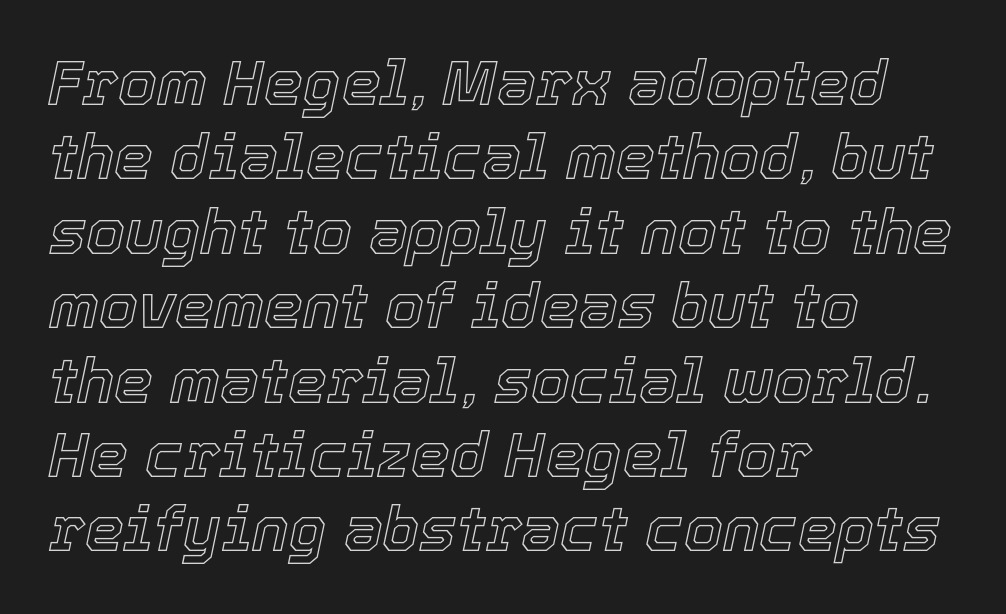
The space directly below the letters is spotless. The passage shown is typed in a proportional face where columns would drift. Reading down the block, your eye returns to a fixed left position each line. The letterforms sit shoulder to shoulder at normal distance. Italic? Definitely — the glyphs are oblique.
